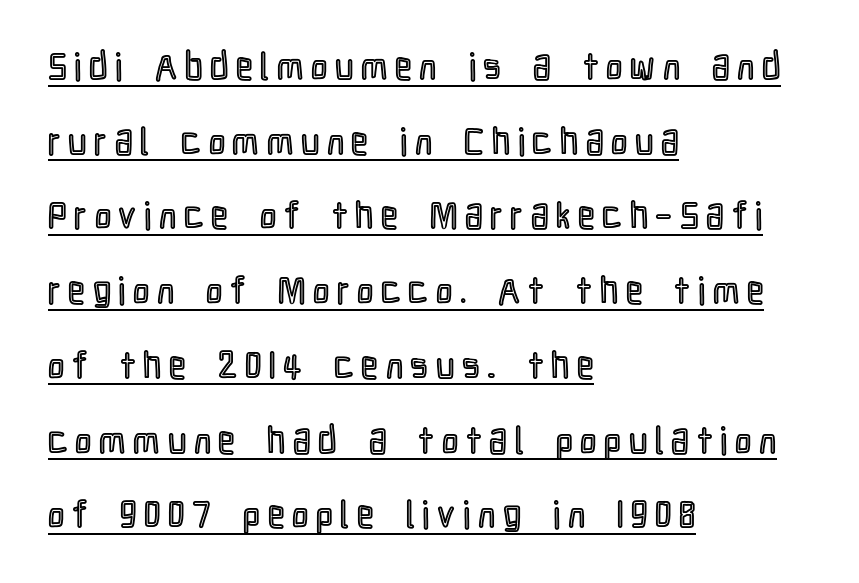
{"italic": "no", "width": "condensed", "x_height": "medium", "monospaced": "no", "underline": "yes", "align": "left", "line_spacing": "loose", "line_spacing_ratio": 2.02, "letter_spacing": "wide", "letter_spacing_em": 0.21, "glyph_px": 37}
